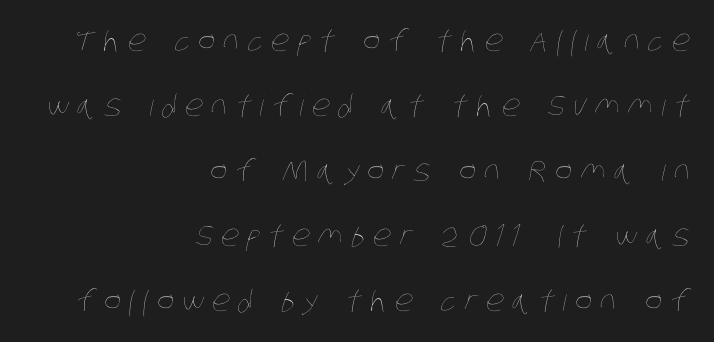
The image shows 29 px thin, condensed type; set right-aligned, loose line spacing (2.24x), unusually wide letter spacing (+0.28 em), not underlined; low stroke contrast and a large x-height.
